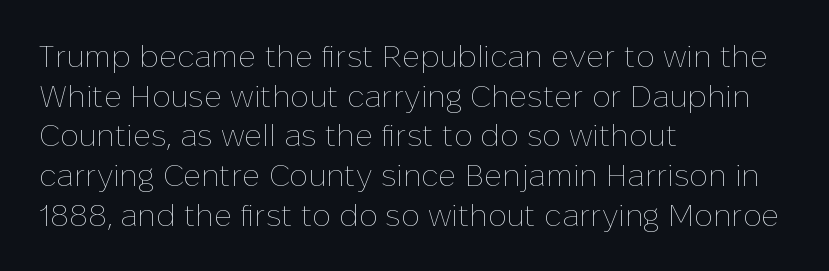
Q: Is the text bold? A: No.
Q: Is the text italic (slanted)? A: No, it is upright.
Q: Is the text underlined? A: No.
Q: How is the paragraph aligned? A: Left-aligned.
Q: Is the spacing between letters normal or unusually wide? A: Normal.
Q: Is the spacing between lines tight, normal or loose? A: Normal.
Q: Width (condensed, normal, or wide)? A: Normal.
Q: Stroke contrast? A: Low.
Q: x-height? A: Medium.
Q: Monospaced? A: No.
